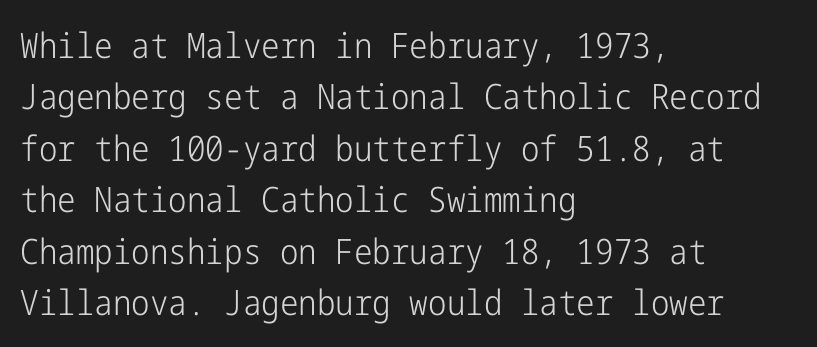
The image shows 35 px light, condensed sans-serif type, upright; set left-aligned, normal line spacing (1.47x), normal letter spacing, not underlined; low stroke contrast and a medium x-height.
